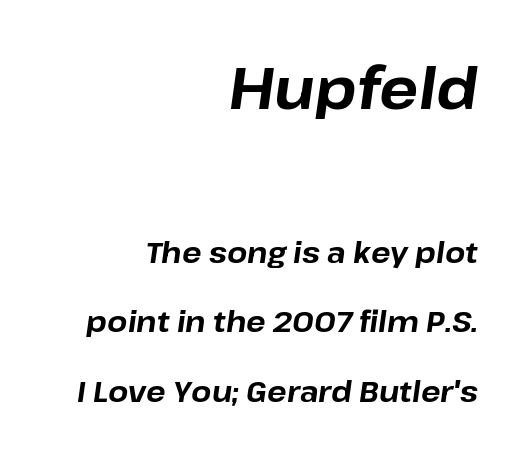
The letters sit at their default tracking, neither squeezed nor spread. No word sits above an underline. A full-strength bold gives these letters their thick strokes. The passage shown leans; its letterforms are oblique. This sample is right-justified, so line beginnings fall wherever the words allow. Larger block? The one above; the one below is distinctly smaller.
